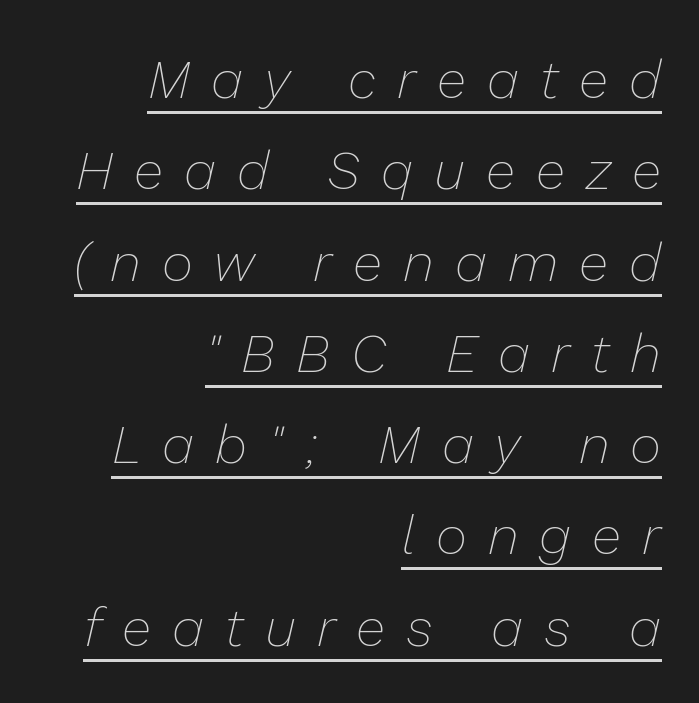
This sample uses an oblique cut, with every glyph tilted off the vertical. A typesetter would call this heavily tracked-out type. Each line of the rendering has a horizontal stroke beneath the glyphs. Ink coverage per letter is moderate at most.
